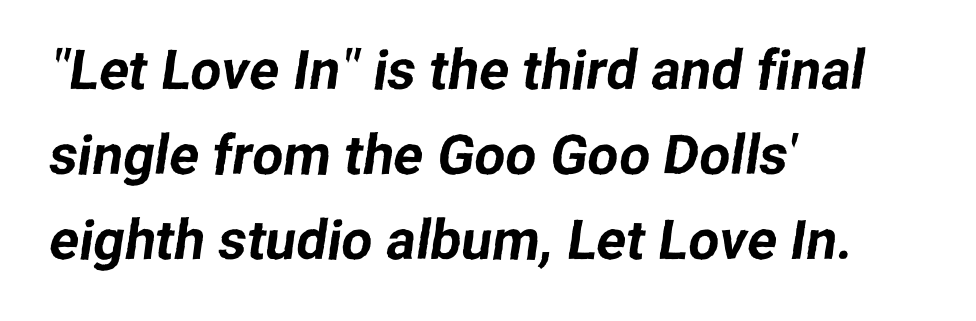
{"serif": "no", "width": "normal", "stroke_contrast": "low", "x_height": "medium", "monospaced": "no", "underline": "no", "align": "left", "line_spacing": "normal", "line_spacing_ratio": 1.55, "letter_spacing": "normal", "letter_spacing_em": 0.0, "glyph_px": 55}
